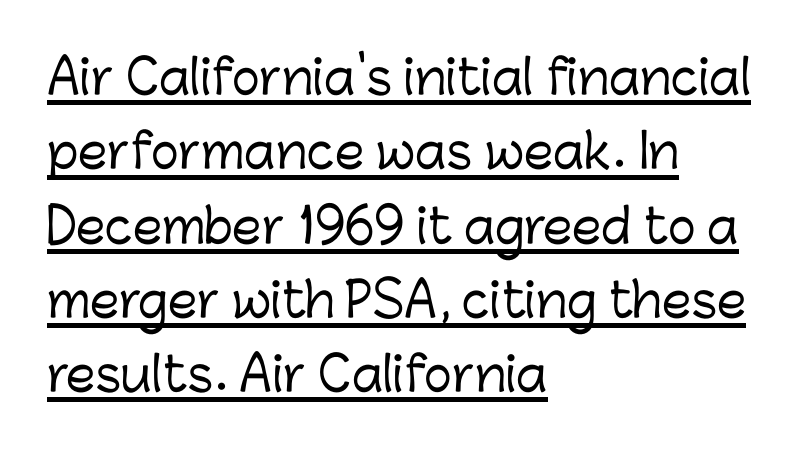
The image shows 47 px sans-serif type, upright; set left-aligned, normal line spacing (1.58x), normal letter spacing, underlined; low stroke contrast and a medium x-height.
